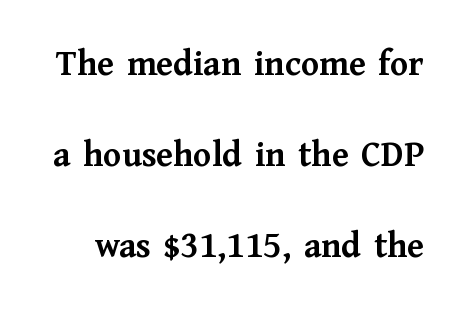
This sample trades compactness for vertical openness between lines. Between one letter and the next there's only the usual sliver of space. A typesetter would mark this as roman, not italic. The space directly below the letters is spotless. The glyphs in this specimen are seriffed. The rendering uses natural spacing where letterforms have individual widths.
